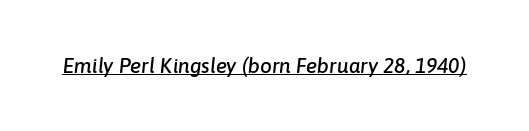
The image shows 21 px text type, italic (leaning right); set normal letter spacing, underlined.
